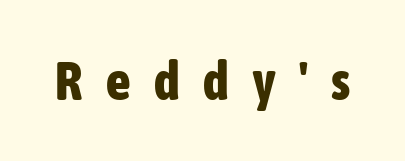
Q: Is the text bold? A: Yes.
Q: Is the text italic (slanted)? A: No, it is upright.
Q: Is the typeface a serif or a sans-serif typeface? A: Sans-serif.
Q: Is the text underlined? A: No.
Q: Is the spacing between letters normal or unusually wide? A: Unusually wide.
Q: Width (condensed, normal, or wide)? A: Condensed.
Q: Stroke contrast? A: Low.
Q: x-height? A: Medium.
Q: Monospaced? A: No.
